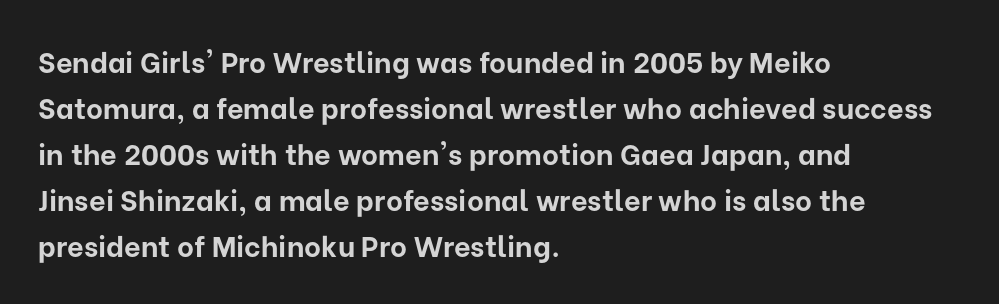
Q: Is the text bold? A: Yes.
Q: Is the text italic (slanted)? A: No, it is upright.
Q: Is the typeface a serif or a sans-serif typeface? A: Sans-serif.
Q: Is the text underlined? A: No.
Q: How is the paragraph aligned? A: Left-aligned.
Q: Is the spacing between letters normal or unusually wide? A: Normal.
Q: Is the spacing between lines tight, normal or loose? A: Normal.
Q: Width (condensed, normal, or wide)? A: Normal.
Q: Stroke contrast? A: Low.
Q: x-height? A: Medium.
Q: Monospaced? A: No.
